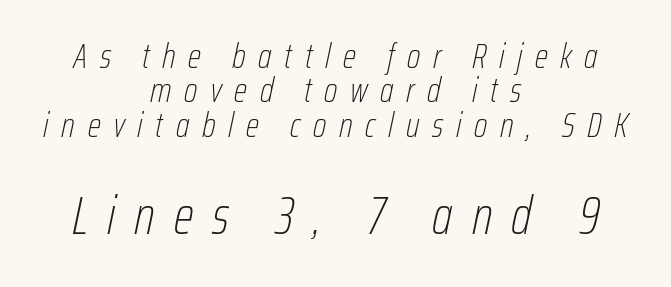
{"italic": "yes", "lean": "right", "slant_degrees": 12, "bold": "no", "weight": "thin", "width": "condensed", "stroke_contrast": "low", "x_height": "medium", "monospaced": "no", "underline": "no", "align": "center", "line_spacing": "tight", "line_spacing_ratio": 0.98, "letter_spacing": "wide", "letter_spacing_em": 0.36, "larger_block": "second", "size_ratio": 1.51, "glyph_px": 53}
